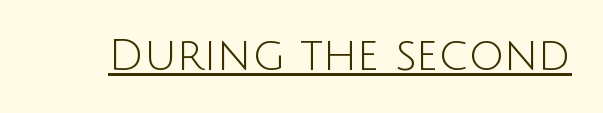
Q: Is the text bold? A: No.
Q: Is the text italic (slanted)? A: No, it is upright.
Q: Is the typeface a serif or a sans-serif typeface? A: Sans-serif.
Q: Is the text underlined? A: Yes.
Q: Is the spacing between letters normal or unusually wide? A: Normal.
Q: Width (condensed, normal, or wide)? A: Normal.
Q: Stroke contrast? A: Low.
Q: x-height? A: Large.
Q: Monospaced? A: No.
